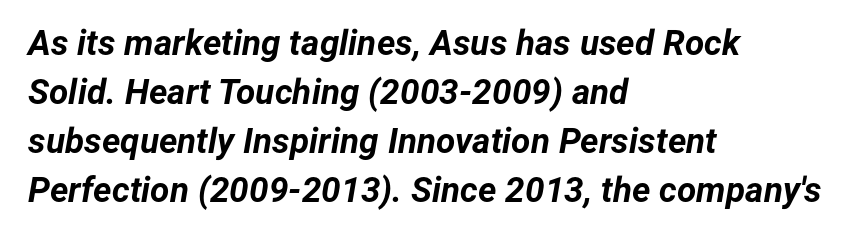
There is no visible air inserted between adjacent glyphs. Is the block centered? No — it sits flush against the left margin. Beneath every word, the page is bare. Characters are canted at an angle relative to the baseline's perpendicular. This is heavy type, rendered in bold. Do the characters align in a grid? No, the font is proportional.
